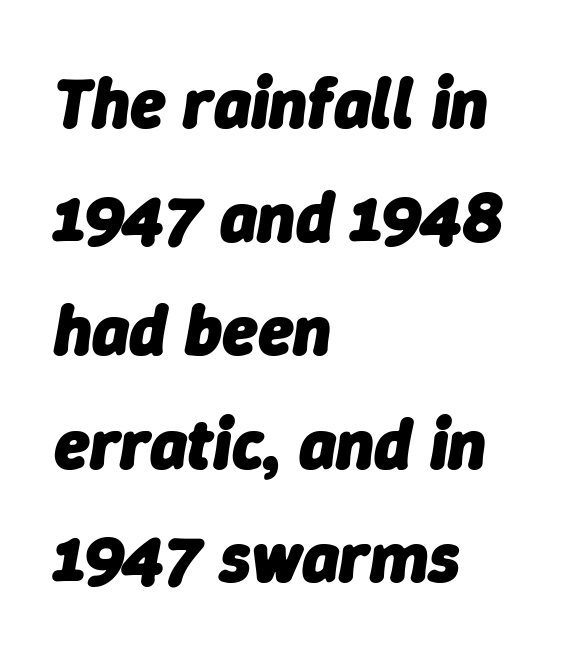
Q: Is the text bold? A: Yes.
Q: Is the text italic (slanted)? A: Yes, it leans right by about 9 degrees.
Q: Is the text underlined? A: No.
Q: How is the paragraph aligned? A: Left-aligned.
Q: Is the spacing between letters normal or unusually wide? A: Normal.
Q: Is the spacing between lines tight, normal or loose? A: Normal.
Q: Width (condensed, normal, or wide)? A: Normal.
Q: Stroke contrast? A: Low.
Q: x-height? A: Medium.
Q: Monospaced? A: No.
